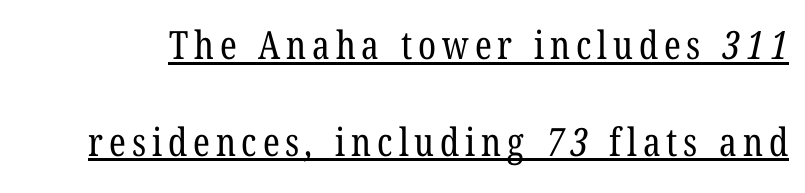
Font category for this specimen: serif. Heaviness? Minimal to ordinary, like unemphasized prose. You could not count columns in this text — the font is proportionally spaced. The glyphs are accompanied by a horizontal stroke just below them.
